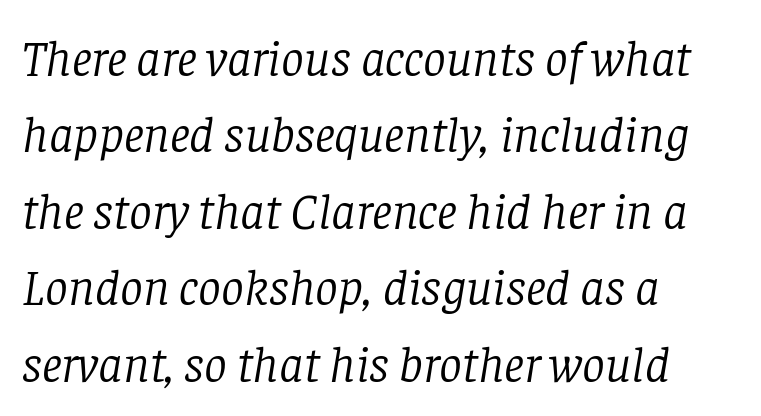
The image shows 51 px light serif type, italic (leaning right); set left-aligned, normal line spacing (1.5x), normal letter spacing, not underlined; low stroke contrast and a large x-height.
